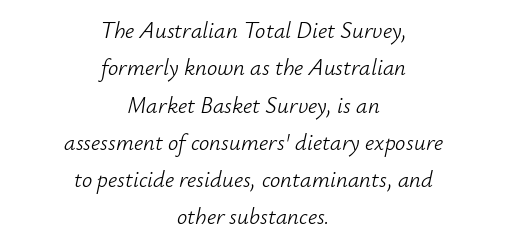
Has an underline been added? It has not. The type is set solid horizontally, with unmodified tracking. The rendering applies a slant to the glyphs. Heaviness? Minimal to ordinary, like unemphasized prose. A student would call this center alignment; a typographer would say set centered. A normal amount of white space separates one row of letters from the next.
